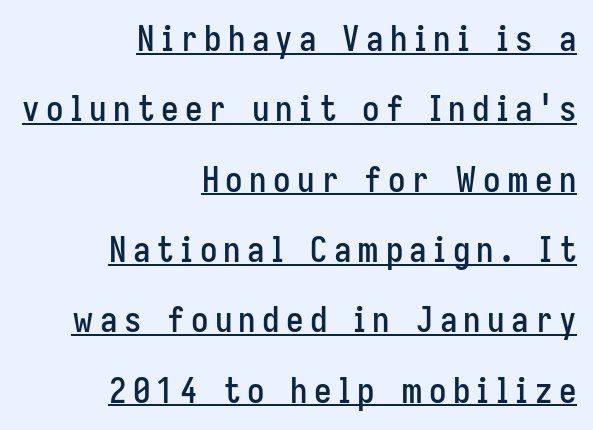
Q: Is the text italic (slanted)? A: No, it is upright.
Q: Is the typeface a serif or a sans-serif typeface? A: Sans-serif.
Q: Is the text underlined? A: Yes.
Q: How is the paragraph aligned? A: Right-aligned.
Q: Is the spacing between lines tight, normal or loose? A: Loose.
Q: Width (condensed, normal, or wide)? A: Condensed.
Q: Stroke contrast? A: Low.
Q: x-height? A: Medium.
Q: Monospaced? A: No.
